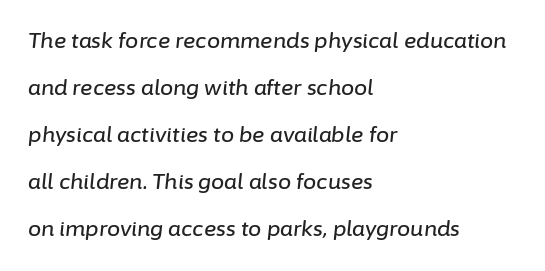
{"italic": "yes", "lean": "right", "slant_degrees": 6, "underline": "no", "align": "left", "line_spacing": "loose", "line_spacing_ratio": 2.24, "letter_spacing": "normal", "letter_spacing_em": 0.0, "glyph_px": 21}
